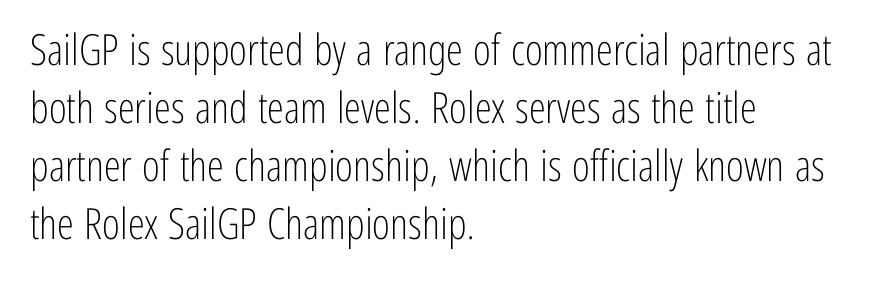
Q: Is the text bold? A: No.
Q: Is the text italic (slanted)? A: No, it is upright.
Q: Is the typeface a serif or a sans-serif typeface? A: Sans-serif.
Q: Is the text underlined? A: No.
Q: How is the paragraph aligned? A: Left-aligned.
Q: Is the spacing between letters normal or unusually wide? A: Normal.
Q: Is the spacing between lines tight, normal or loose? A: Normal.
Q: Width (condensed, normal, or wide)? A: Condensed.
Q: Stroke contrast? A: Low.
Q: x-height? A: Medium.
Q: Monospaced? A: No.
